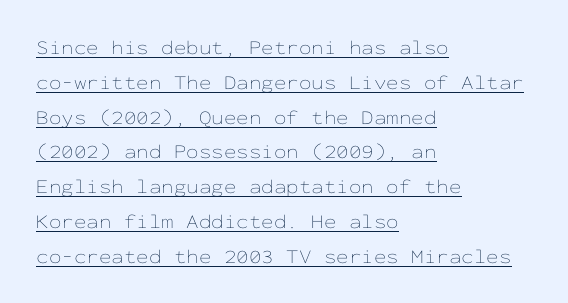
{"italic": "no", "bold": "no", "underline": "yes", "align": "left", "line_spacing_ratio": 1.74, "letter_spacing": "normal", "letter_spacing_em": 0.0, "glyph_px": 20}
